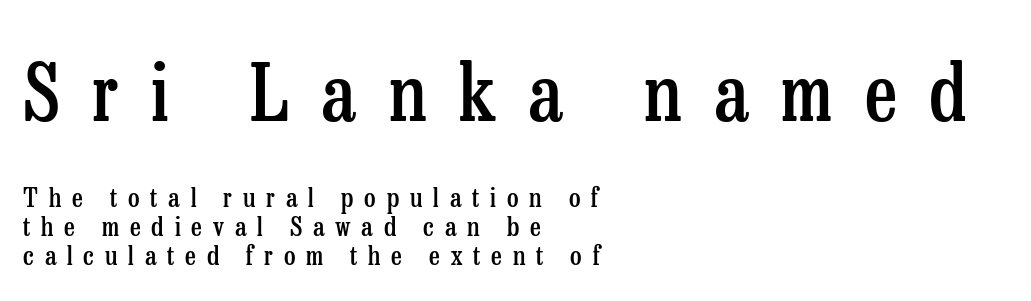
The image shows 78 px semibold, condensed serif type, upright; set left-aligned, tight line spacing (1.13x), unusually wide letter spacing (+0.42 em), not underlined; the first (top) block is 3.0x larger; low stroke contrast and a medium x-height.
